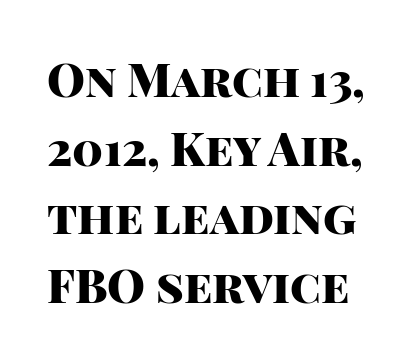
The image shows 46 px heavy sans-serif type, upright; set normal line spacing (1.49x), normal letter spacing, not underlined; high stroke contrast and a large x-height.
